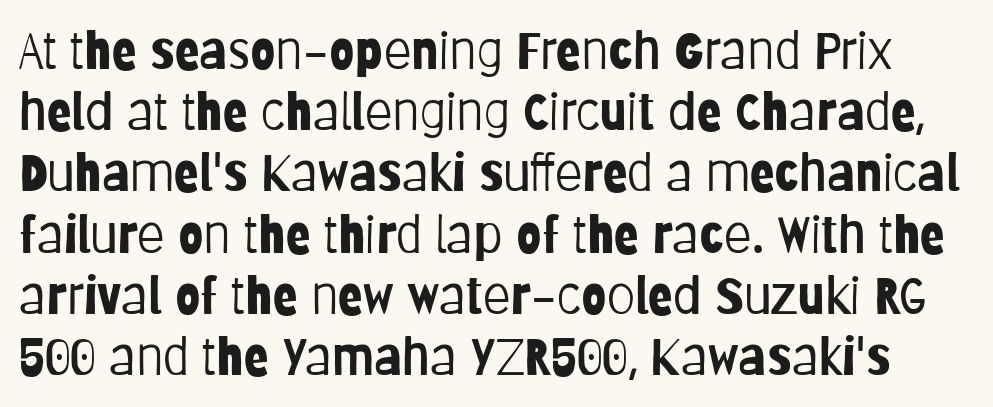
Q: Is the text bold? A: No.
Q: Is the text italic (slanted)? A: No, it is upright.
Q: Is the typeface a serif or a sans-serif typeface? A: Sans-serif.
Q: Is the text underlined? A: No.
Q: Is the spacing between letters normal or unusually wide? A: Normal.
Q: Width (condensed, normal, or wide)? A: Condensed.
Q: Stroke contrast? A: Low.
Q: x-height? A: Large.
Q: Monospaced? A: No.
